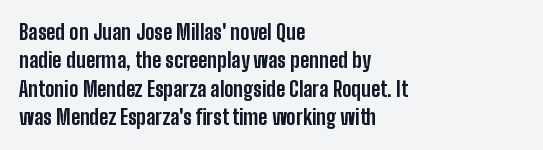
{"italic": "no", "bold": "yes", "underline": "no", "align": "left", "line_spacing": "normal", "line_spacing_ratio": 1.35, "letter_spacing": "normal", "letter_spacing_em": 0.0, "glyph_px": 21}
